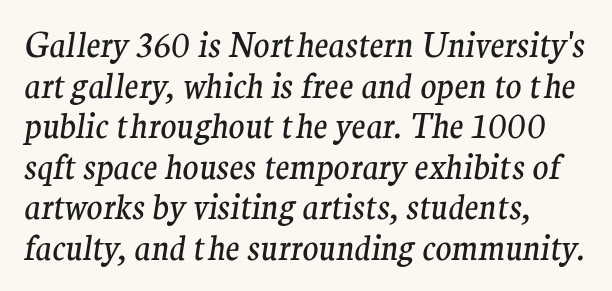
Q: Is the text bold? A: No.
Q: Is the text italic (slanted)? A: Yes, it leans right by about 9 degrees.
Q: Is the typeface a serif or a sans-serif typeface? A: Serif.
Q: Is the text underlined? A: No.
Q: How is the paragraph aligned? A: Left-aligned.
Q: Is the spacing between letters normal or unusually wide? A: Normal.
Q: Width (condensed, normal, or wide)? A: Normal.
Q: Stroke contrast? A: Medium.
Q: x-height? A: Medium.
Q: Monospaced? A: No.
